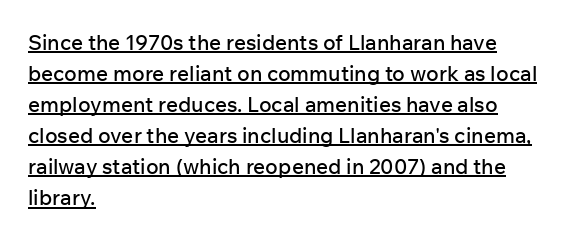
Italic: no, the glyphs are upright roman. The line texture is even and compact thanks to regular tracking. Notice how descenders clear the ascenders below comfortably — that's standard leading. The rendering anchors every line to the left-hand side. You can see a thin bar hugging the bottom of the glyphs.
